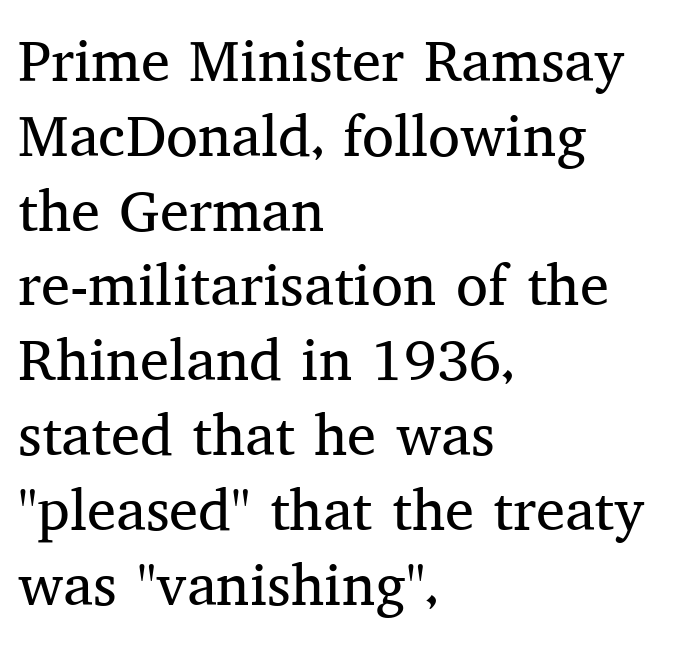
Q: Is the text bold? A: No.
Q: Is the text italic (slanted)? A: No, it is upright.
Q: Is the typeface a serif or a sans-serif typeface? A: Serif.
Q: Is the text underlined? A: No.
Q: How is the paragraph aligned? A: Left-aligned.
Q: Is the spacing between letters normal or unusually wide? A: Normal.
Q: Is the spacing between lines tight, normal or loose? A: Normal.
Q: Width (condensed, normal, or wide)? A: Normal.
Q: Stroke contrast? A: Medium.
Q: x-height? A: Medium.
Q: Monospaced? A: No.
